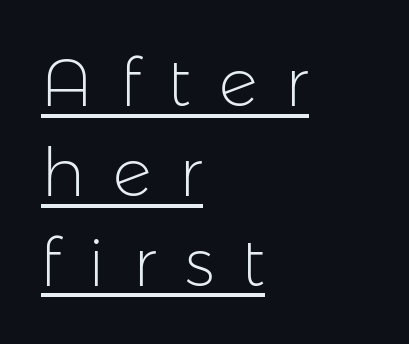
Nope, no serifs anywhere on these letters. Designer's note — italics off, roman on. Weight: in the light-to-regular range. Underline: present.
